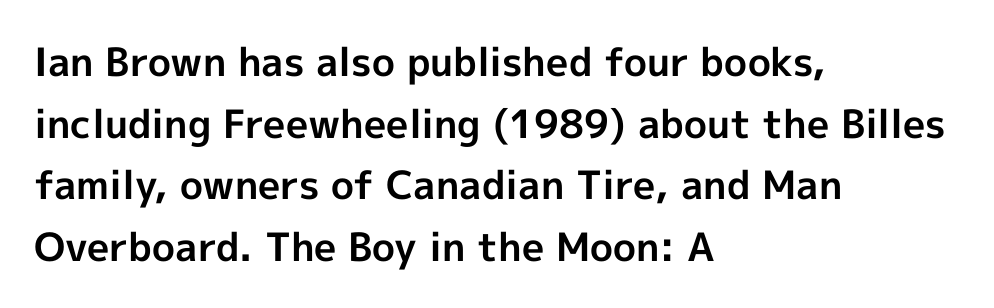
The image shows 39 px bold sans-serif type, upright; set left-aligned, normal line spacing (1.58x), normal letter spacing, not underlined; a medium x-height.
